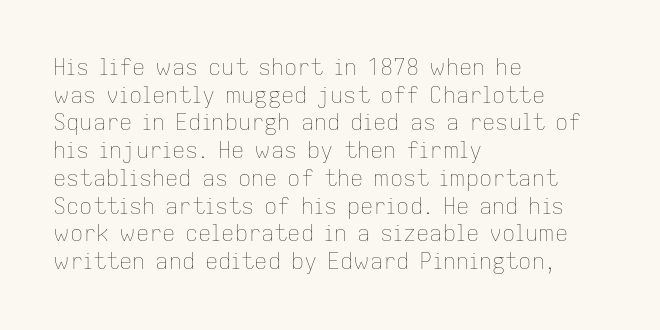
Q: Is the text bold? A: No.
Q: Is the text italic (slanted)? A: No, it is upright.
Q: Is the text underlined? A: No.
Q: How is the paragraph aligned? A: Left-aligned.
Q: Is the spacing between letters normal or unusually wide? A: Normal.
Q: Is the spacing between lines tight, normal or loose? A: Normal.
